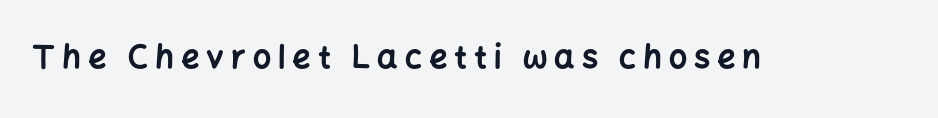
{"serif": "no", "italic": "no", "bold": "yes", "weight": "bold", "width": "normal", "stroke_contrast": "low", "x_height": "medium", "monospaced": "no", "underline": "no", "letter_spacing": "wide", "letter_spacing_em": 0.22, "glyph_px": 32}
